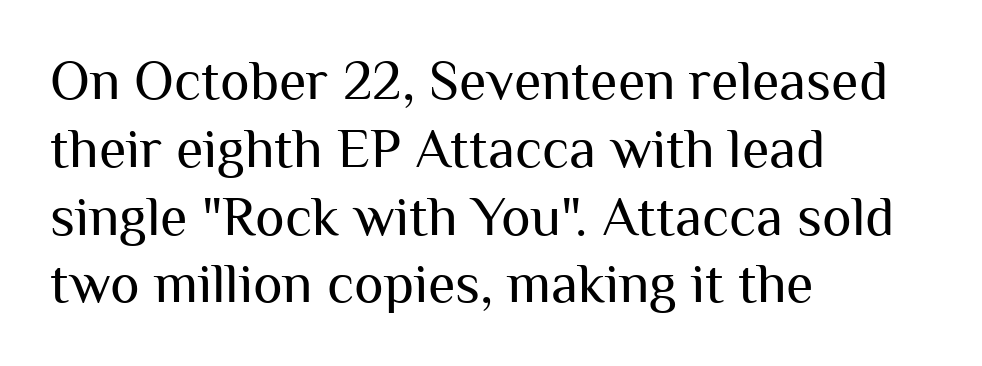
The strip under each line holds only bare page. The gaps between neighbouring characters are ordinary and unremarkable. Line beginnings align vertically; line endings do not. The text was rendered using a sans face with plain stroke endings. Ordinary non-slanted type is in use.
